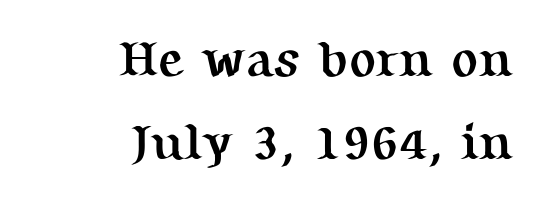
Q: Is the text bold? A: Yes.
Q: Is the text italic (slanted)? A: No, it is upright.
Q: Is the typeface a serif or a sans-serif typeface? A: Serif.
Q: Is the text underlined? A: No.
Q: How is the paragraph aligned? A: Right-aligned.
Q: Is the spacing between letters normal or unusually wide? A: Normal.
Q: Is the spacing between lines tight, normal or loose? A: Normal.
Q: Width (condensed, normal, or wide)? A: Normal.
Q: Stroke contrast? A: Medium.
Q: x-height? A: Medium.
Q: Monospaced? A: No.
